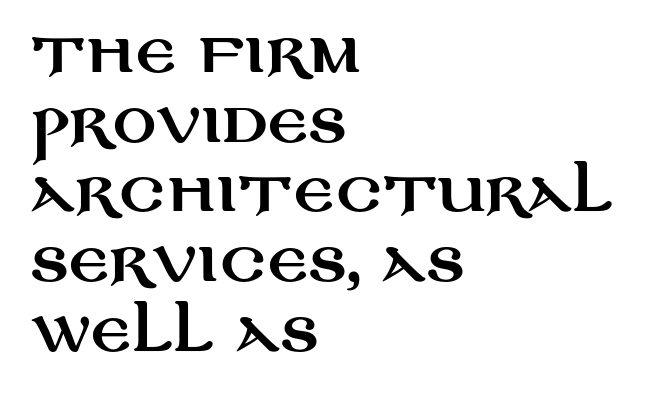
Characters follow at the spacing the type designer built in. Do the characters align in a grid? No, the font is proportional. Do the letters lean? They stand straight. The words here are not underlined.
